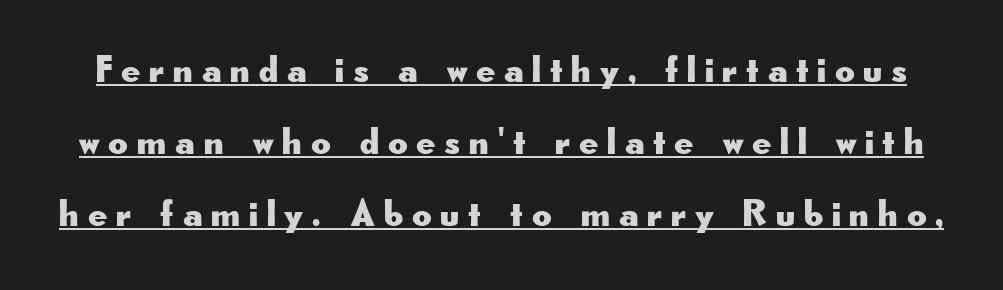
Q: Is the text italic (slanted)? A: No, it is upright.
Q: Is the typeface a serif or a sans-serif typeface? A: Sans-serif.
Q: Is the text underlined? A: Yes.
Q: Is the spacing between letters normal or unusually wide? A: Unusually wide.
Q: Is the spacing between lines tight, normal or loose? A: Loose.
Q: Width (condensed, normal, or wide)? A: Wide.
Q: Stroke contrast? A: Low.
Q: x-height? A: Small.
Q: Monospaced? A: No.
